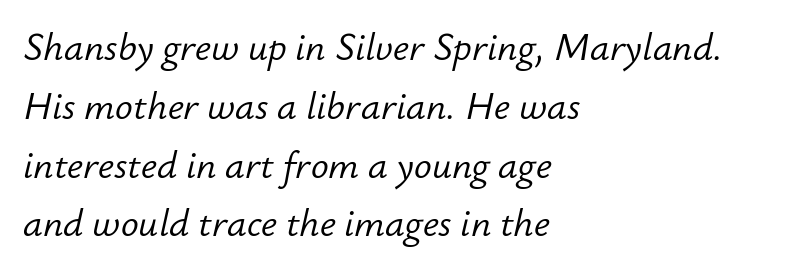
{"italic": "yes", "lean": "right", "slant_degrees": 12, "bold": "no", "weight": "light", "width": "normal", "stroke_contrast": "low", "x_height": "small", "monospaced": "no", "underline": "no", "align": "left", "line_spacing": "normal", "line_spacing_ratio": 1.59, "letter_spacing": "normal", "letter_spacing_em": 0.0, "glyph_px": 37}
